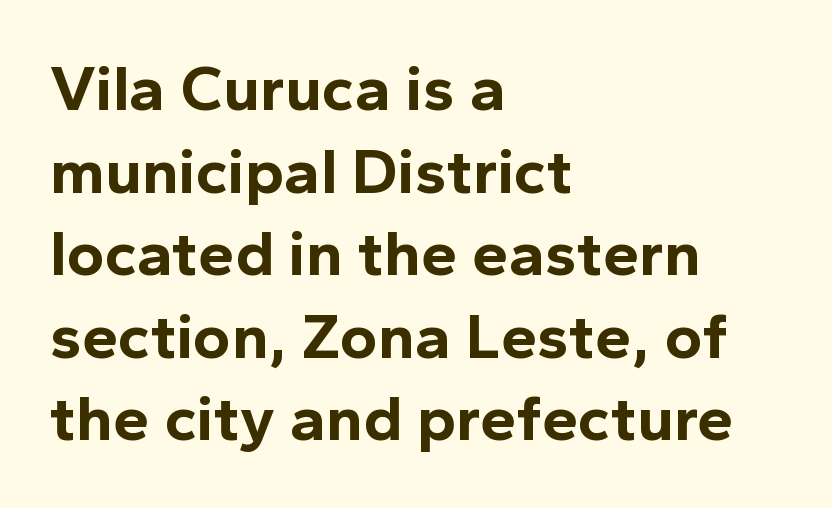
The image shows 65 px bold sans-serif type, upright; set left-aligned, normal line spacing (1.27x), normal letter spacing, not underlined; a medium x-height.
